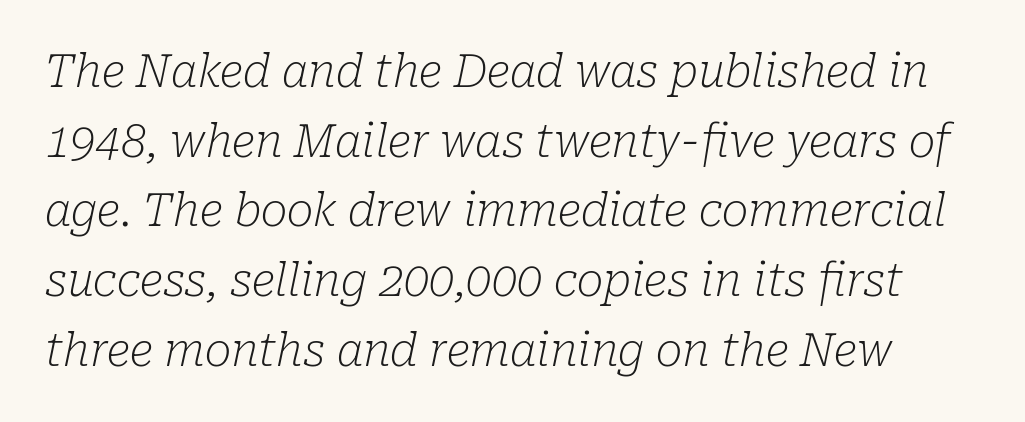
The letters carry serifs — small finishing strokes at the ends of their stems. A typesetter would call this proportional, since set widths differ per character. Underlining? Definitely not there. The horizontal fit of the characters is conventional and even. Weight: regular or lighter. Every character sits at an angle, as italics do.
